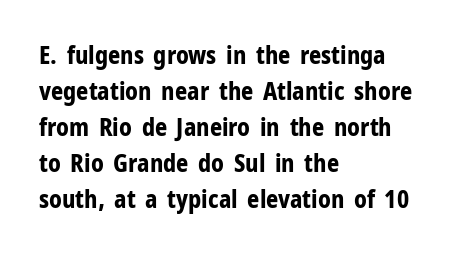
{"italic": "no", "bold": "yes", "underline": "no", "align": "left", "line_spacing": "normal", "line_spacing_ratio": 1.5, "letter_spacing": "normal", "letter_spacing_em": 0.0, "glyph_px": 24}
